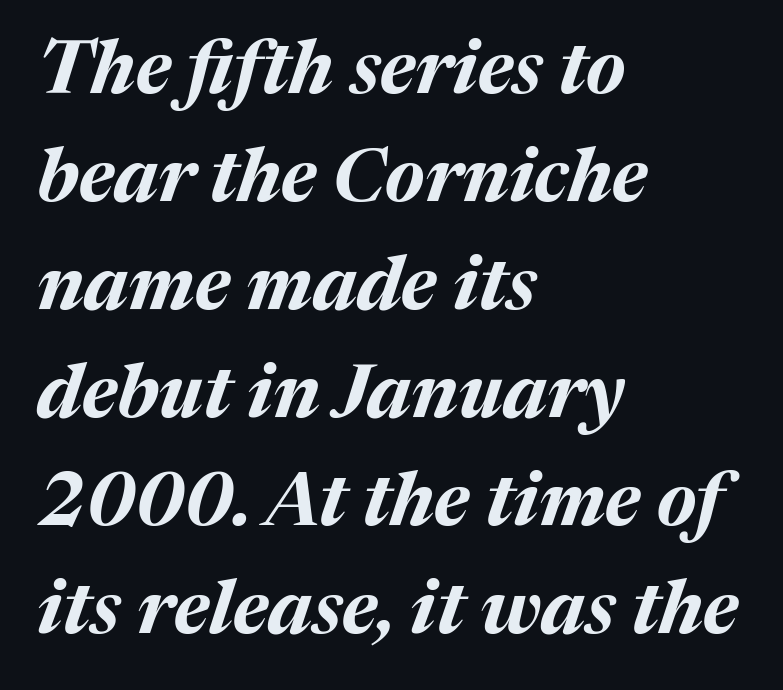
Q: Is the text bold? A: Yes.
Q: Is the text italic (slanted)? A: Yes, it leans right by about 17 degrees.
Q: Is the text underlined? A: No.
Q: How is the paragraph aligned? A: Left-aligned.
Q: Is the spacing between letters normal or unusually wide? A: Normal.
Q: Is the spacing between lines tight, normal or loose? A: Normal.
Q: Width (condensed, normal, or wide)? A: Normal.
Q: Stroke contrast? A: Medium.
Q: x-height? A: Medium.
Q: Monospaced? A: No.
